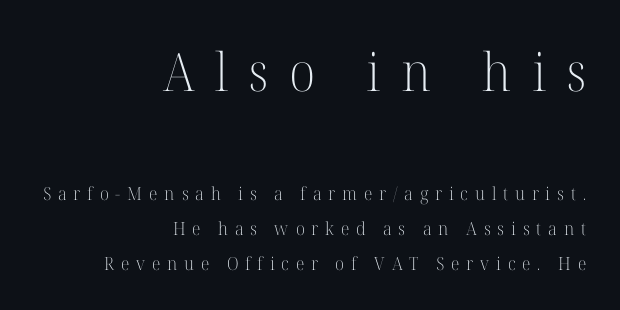
{"serif": "yes", "italic": "no", "bold": "no", "weight": "light", "width": "normal", "stroke_contrast": "high", "x_height": "medium", "monospaced": "no", "underline": "no", "align": "right", "line_spacing": "loose", "line_spacing_ratio": 1.95, "letter_spacing": "wide", "letter_spacing_em": 0.38, "larger_block": "first", "size_ratio": 2.94, "glyph_px": 53}
